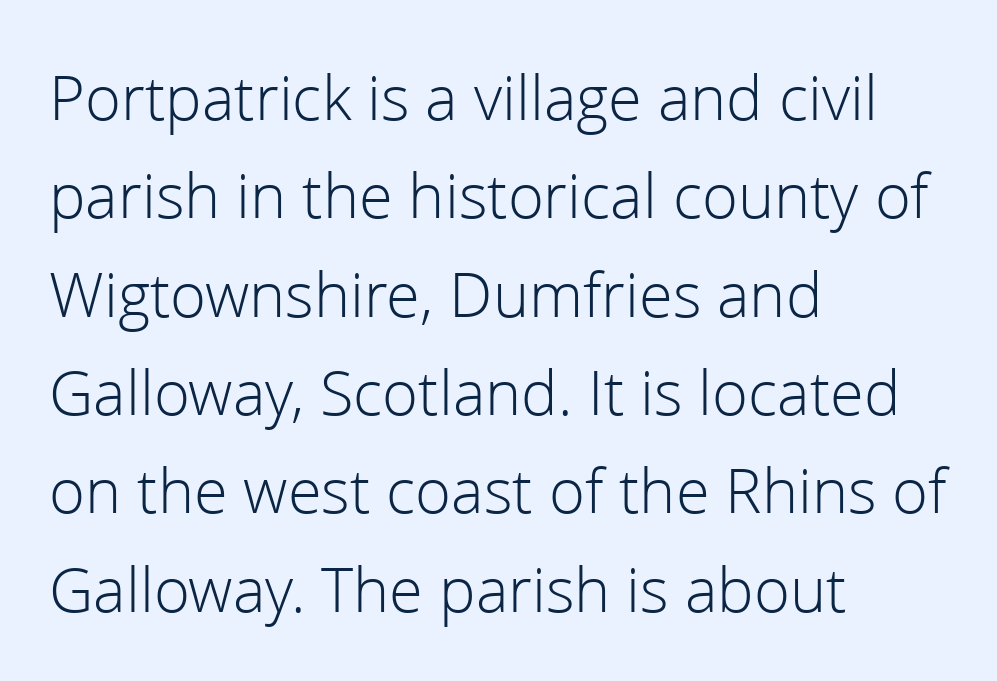
Q: Is the text bold? A: No.
Q: Is the text italic (slanted)? A: No, it is upright.
Q: Is the typeface a serif or a sans-serif typeface? A: Sans-serif.
Q: Is the text underlined? A: No.
Q: How is the paragraph aligned? A: Left-aligned.
Q: Is the spacing between letters normal or unusually wide? A: Normal.
Q: Is the spacing between lines tight, normal or loose? A: Normal.
Q: Width (condensed, normal, or wide)? A: Normal.
Q: Stroke contrast? A: Low.
Q: x-height? A: Medium.
Q: Monospaced? A: No.
